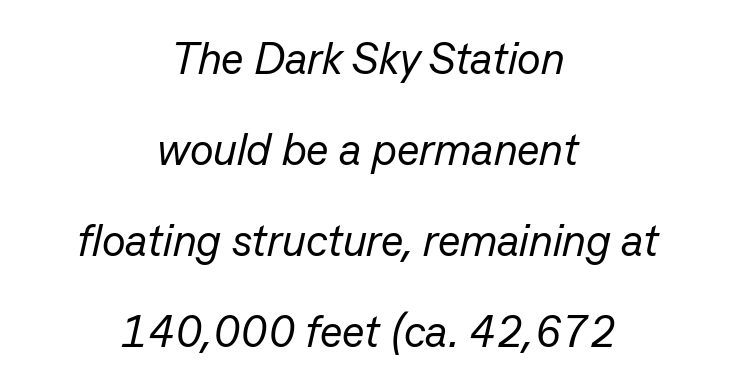
The image shows 44 px regular-weight type, italic (leaning right); set centered, loose line spacing (2.07x), normal letter spacing, not underlined; low stroke contrast and a medium x-height.
